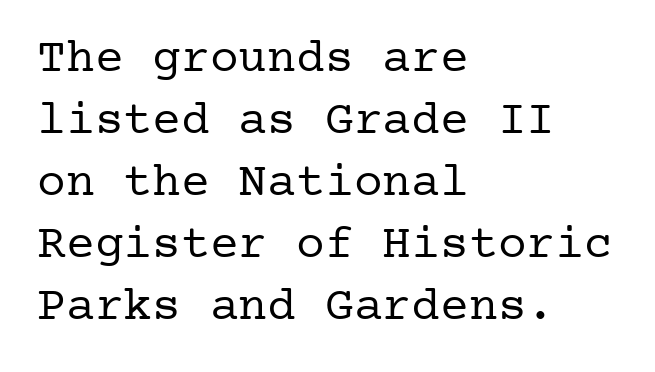
Q: Is the text bold? A: No.
Q: Is the text italic (slanted)? A: No, it is upright.
Q: Is the typeface a serif or a sans-serif typeface? A: Serif.
Q: Is the text underlined? A: No.
Q: How is the paragraph aligned? A: Left-aligned.
Q: Is the spacing between letters normal or unusually wide? A: Normal.
Q: Is the spacing between lines tight, normal or loose? A: Normal.
Q: Width (condensed, normal, or wide)? A: Normal.
Q: Stroke contrast? A: Low.
Q: x-height? A: Medium.
